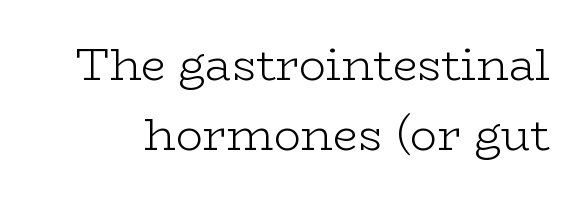
{"serif": "yes", "italic": "no", "bold": "no", "weight": "light", "width": "wide", "stroke_contrast": "low", "x_height": "medium", "monospaced": "no", "underline": "no", "line_spacing": "normal", "line_spacing_ratio": 1.55, "letter_spacing": "normal", "letter_spacing_em": 0.0, "glyph_px": 45}
